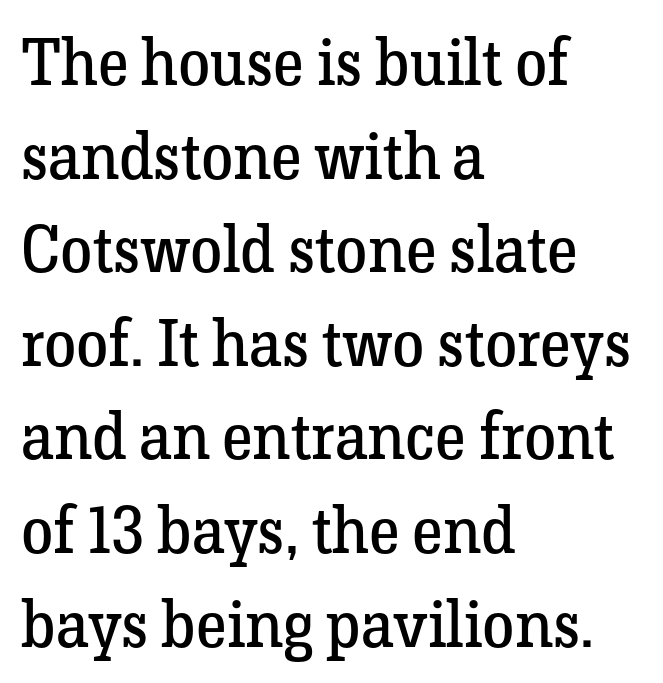
Q: Is the text bold? A: No.
Q: Is the text italic (slanted)? A: No, it is upright.
Q: Is the typeface a serif or a sans-serif typeface? A: Serif.
Q: Is the text underlined? A: No.
Q: How is the paragraph aligned? A: Left-aligned.
Q: Is the spacing between letters normal or unusually wide? A: Normal.
Q: Is the spacing between lines tight, normal or loose? A: Normal.
Q: Width (condensed, normal, or wide)? A: Normal.
Q: Stroke contrast? A: Low.
Q: x-height? A: Medium.
Q: Monospaced? A: No.
